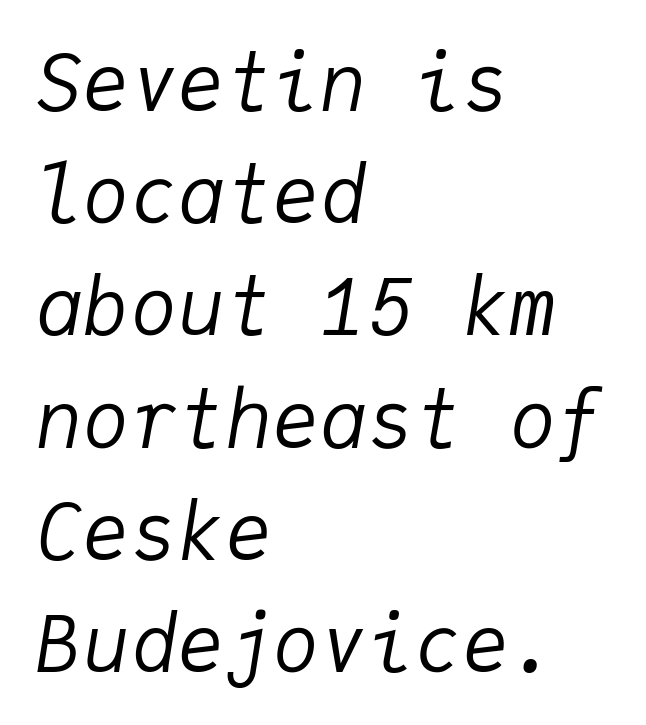
Here the designer chose a console-style face with uniform glyph widths. The glyphs are unaccompanied by any horizontal stroke below them. Posture: slanted. Leading: standard.
